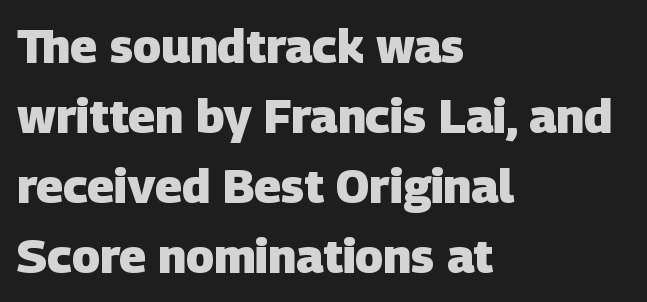
Q: Is the text bold? A: Yes.
Q: Is the typeface a serif or a sans-serif typeface? A: Sans-serif.
Q: Is the text underlined? A: No.
Q: How is the paragraph aligned? A: Left-aligned.
Q: Is the spacing between letters normal or unusually wide? A: Normal.
Q: Is the spacing between lines tight, normal or loose? A: Normal.
Q: Width (condensed, normal, or wide)? A: Normal.
Q: Stroke contrast? A: Low.
Q: x-height? A: Large.
Q: Monospaced? A: No.
